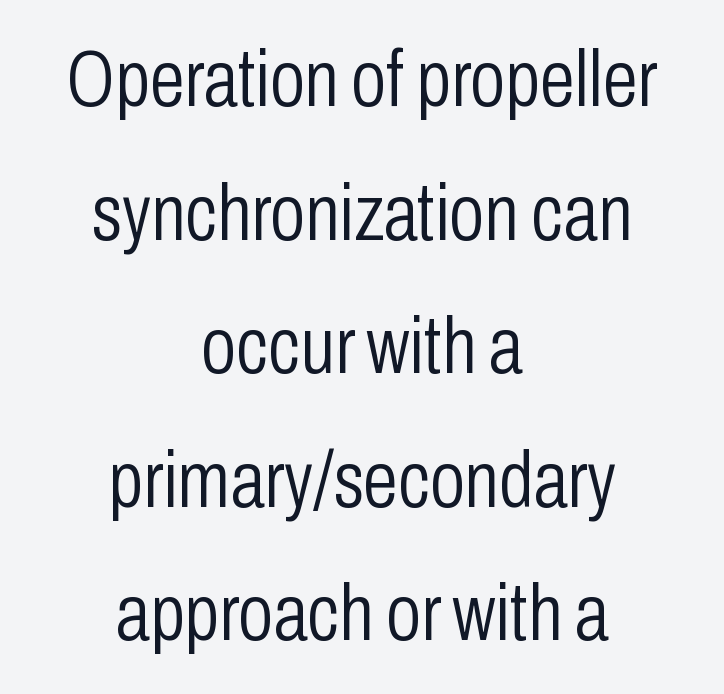
{"serif": "no", "italic": "no", "bold": "no", "weight": "light", "width": "condensed", "stroke_contrast": "low", "x_height": "medium", "monospaced": "no", "underline": "no", "align": "center", "line_spacing": "normal", "line_spacing_ratio": 1.69, "letter_spacing": "normal", "letter_spacing_em": 0.0, "glyph_px": 79}
